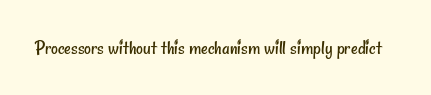
The image shows 21 px text type; set normal letter spacing, not underlined.
